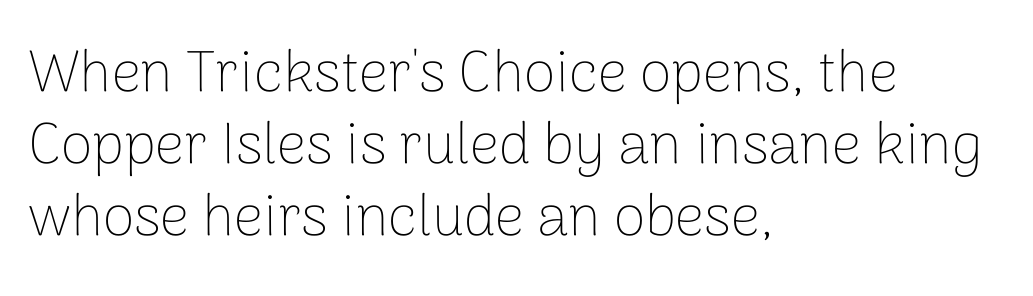
Q: Is the text bold? A: No.
Q: Is the text italic (slanted)? A: No, it is upright.
Q: Is the typeface a serif or a sans-serif typeface? A: Sans-serif.
Q: Is the text underlined? A: No.
Q: How is the paragraph aligned? A: Left-aligned.
Q: Is the spacing between letters normal or unusually wide? A: Normal.
Q: Width (condensed, normal, or wide)? A: Normal.
Q: Stroke contrast? A: Low.
Q: x-height? A: Medium.
Q: Monospaced? A: No.
